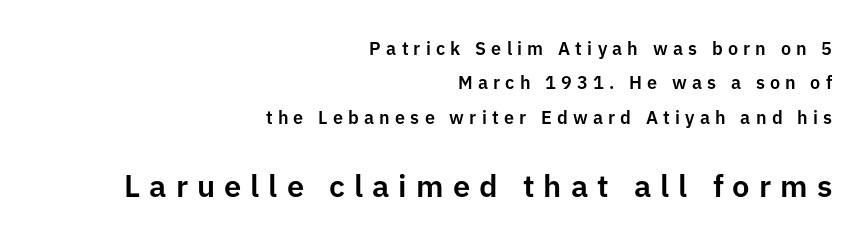
The gap between lines stays unmarked. Here the designer chose a conventional face with non-uniform glyph widths. Which margin do the lines hug? The right one — the left edge is uneven. One glance says open: line gaps are wider than usual. The glyphs in this specimen are sans serif.
